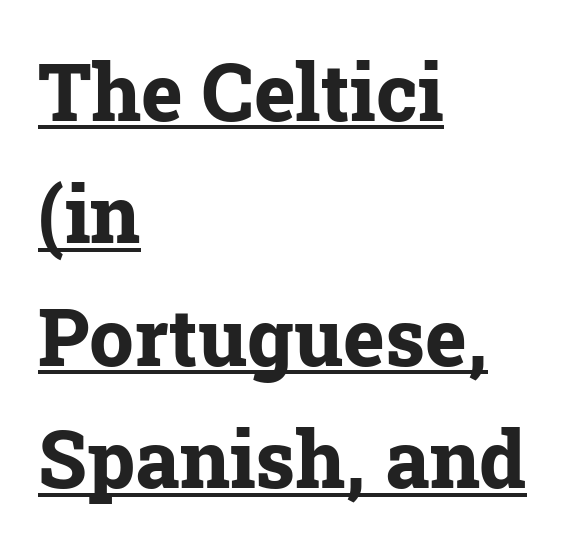
Looks like someone drew a line under every word here. Does the weight exceed regular? Yes, all the way to bold. Letterform terminals end in serifs throughout the passage. There is no visible air inserted between adjacent glyphs. The face used here is proportionally spaced, like ordinary book or web type. In CSS terms this would be text-align: left.
